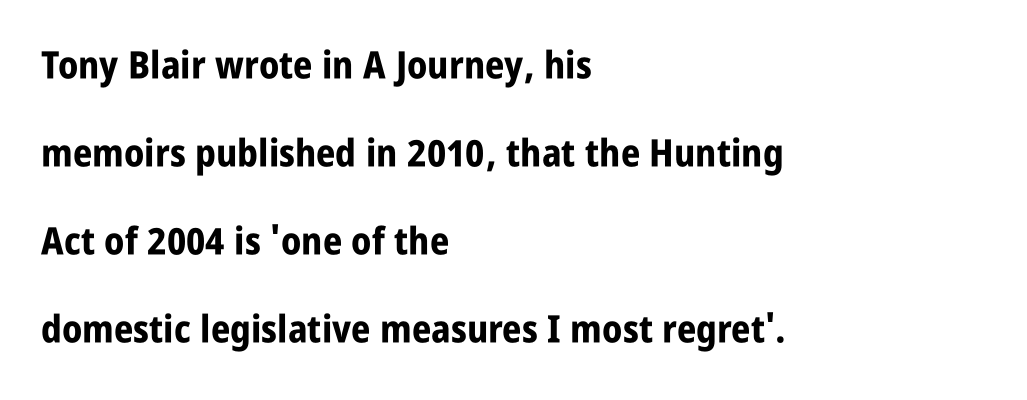
Q: Is the text bold? A: Yes.
Q: Is the text italic (slanted)? A: No, it is upright.
Q: Is the typeface a serif or a sans-serif typeface? A: Sans-serif.
Q: Is the text underlined? A: No.
Q: How is the paragraph aligned? A: Left-aligned.
Q: Is the spacing between letters normal or unusually wide? A: Normal.
Q: Is the spacing between lines tight, normal or loose? A: Loose.
Q: Width (condensed, normal, or wide)? A: Condensed.
Q: Stroke contrast? A: Low.
Q: x-height? A: Large.
Q: Monospaced? A: No.
